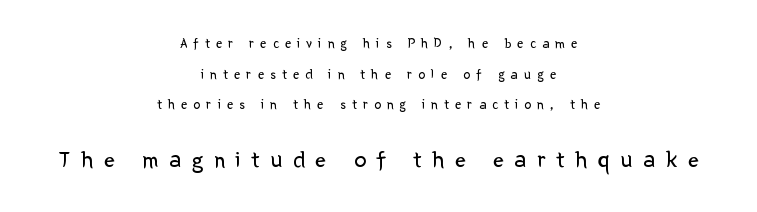
Q: Is the text bold? A: No.
Q: Is the text italic (slanted)? A: No, it is upright.
Q: Is the text underlined? A: No.
Q: How is the paragraph aligned? A: Centered.
Q: Is the spacing between letters normal or unusually wide? A: Unusually wide.
Q: Is the spacing between lines tight, normal or loose? A: Loose.
Q: Which block of text is set in a larger size, the first (top) or the second (bottom)? A: The second (bottom) one.
